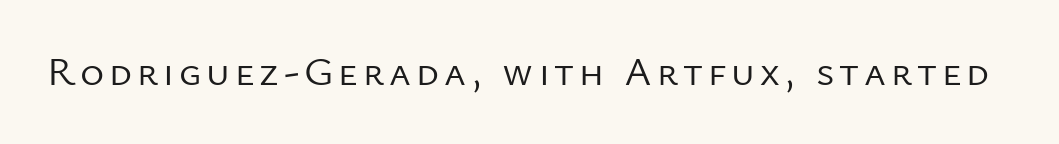
The image shows 41 px regular-weight sans-serif type, upright; set not underlined; low stroke contrast and a medium x-height.
